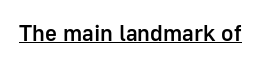
{"italic": "no", "bold": "semi", "underline": "yes", "letter_spacing": "normal", "letter_spacing_em": 0.0, "glyph_px": 23}
